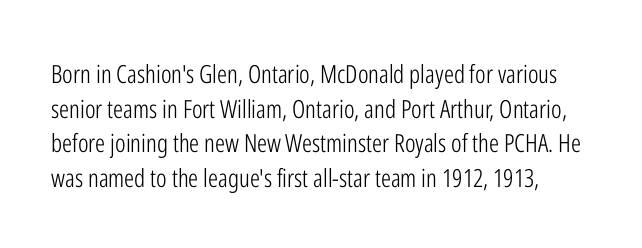
Every character sits straight up, as roman type does. Spacing between characters is what you'd get straight out of the box. Stems and bowls with no extra thickness — not bold. Evenly set lines give the paragraph a standard silhouette.
